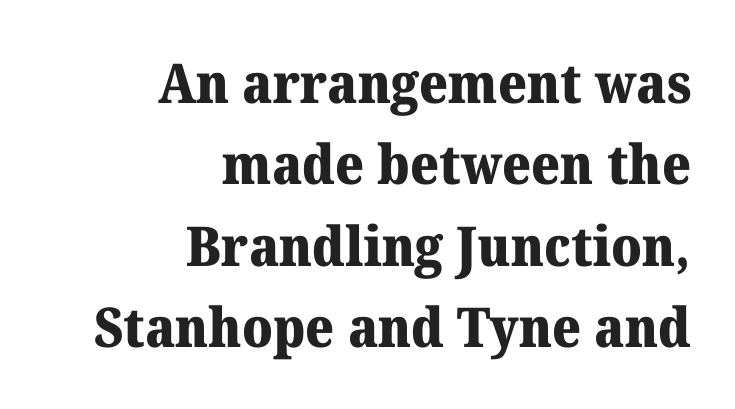
The image shows 55 px heavy serif type, upright; set right-aligned, normal line spacing (1.48x), normal letter spacing, not underlined; medium stroke contrast and a medium x-height.
